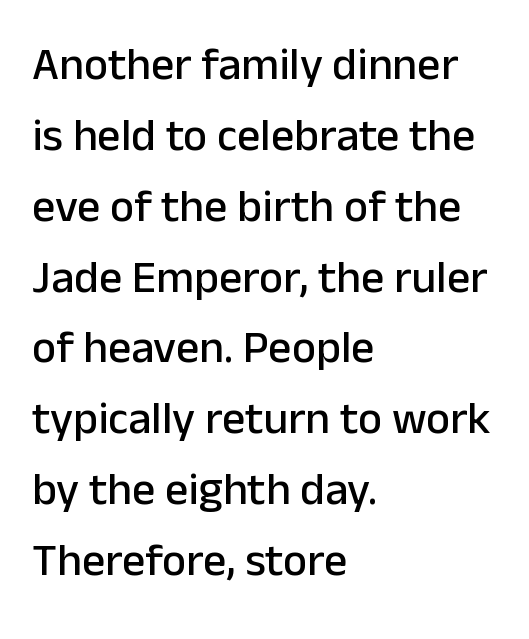
The image shows 46 px sans-serif type, upright; set left-aligned, normal line spacing (1.54x), normal letter spacing, not underlined; low stroke contrast and a medium x-height.
